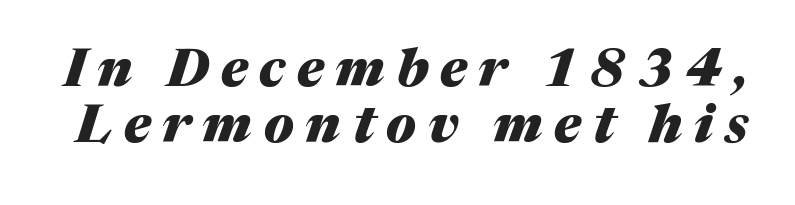
Bold? Absolutely — the strokes are thick and heavy. The lines are packed closely together with very little leading. Type without underlining. The specimen reads as italic at a glance. Display-style spreading of the glyphs; the letterfit is very open.
